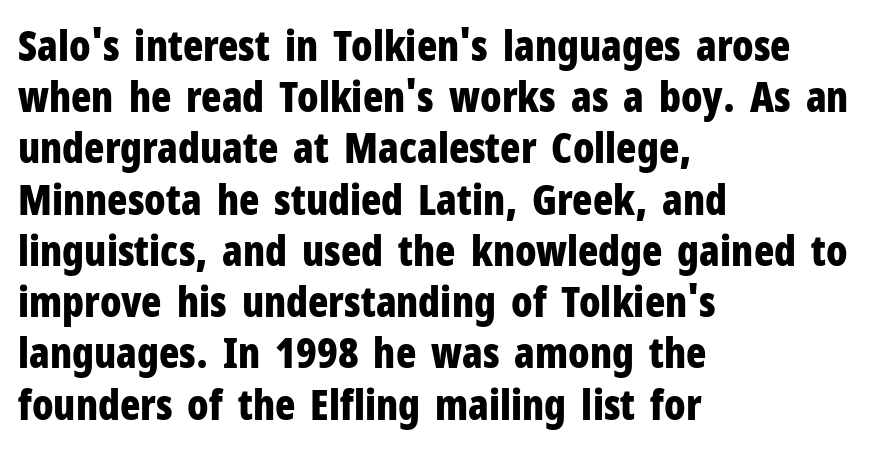
The image shows 42 px bold, condensed sans-serif type, upright; set left-aligned, line spacing 1.22x, normal letter spacing, not underlined; low stroke contrast and a medium x-height.
